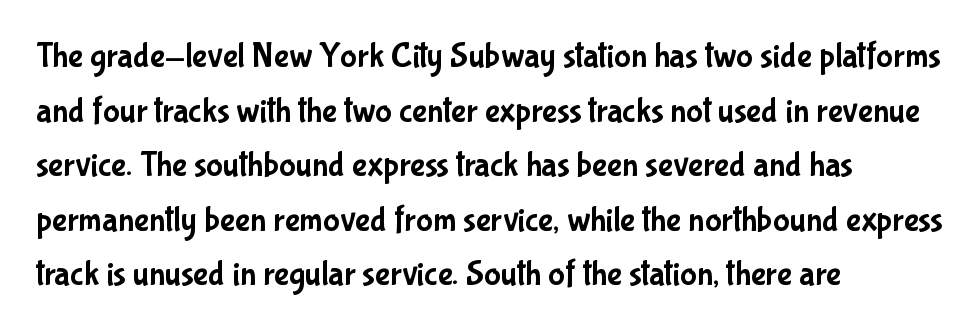
{"serif": "no", "italic": "no", "width": "condensed", "stroke_contrast": "low", "x_height": "medium", "monospaced": "no", "underline": "no", "align": "left", "line_spacing": "normal", "line_spacing_ratio": 1.56, "letter_spacing": "normal", "letter_spacing_em": 0.0, "glyph_px": 35}
